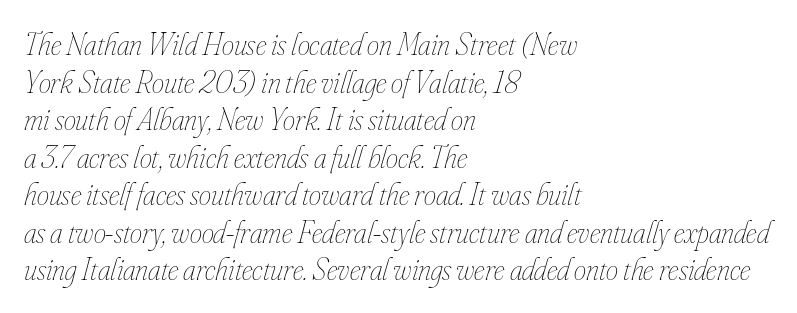
The passage shown is not underscored anywhere. Alignment: flush left. You could call the tracking neutral — neither tight nor loose. When letters slant like this, we call the style italic.
